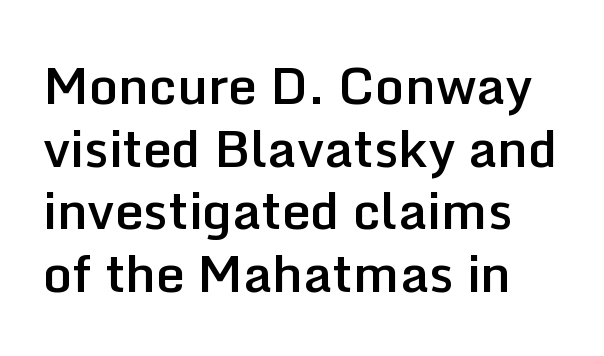
Underlining? Definitely not there. Does the weight exceed regular? Yes, but only to semibold. You could call the tracking neutral — neither tight nor loose. A typesetter would label this face a sans. Do the characters align in a grid? No, the font is proportional.
